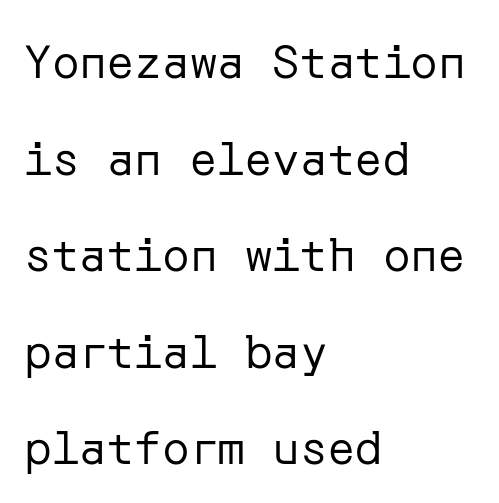
The image shows 46 px regular-weight sans-serif type, upright; set left-aligned, loose line spacing (2.1x), normal letter spacing, not underlined; low stroke contrast and a medium x-height.
